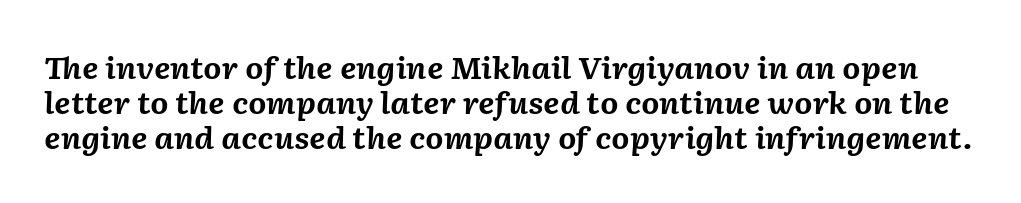
The letters sit at their default tracking, neither squeezed nor spread. Strong, thick strokes mark this as bold type. Would a proofreader flag this as italicized? Yes. Decoration check: the copy has no underline.
